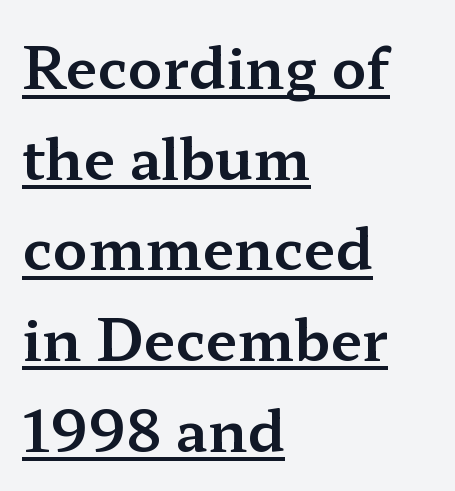
Q: Is the text italic (slanted)? A: No, it is upright.
Q: Is the typeface a serif or a sans-serif typeface? A: Serif.
Q: Is the text underlined? A: Yes.
Q: How is the paragraph aligned? A: Left-aligned.
Q: Is the spacing between letters normal or unusually wide? A: Normal.
Q: Is the spacing between lines tight, normal or loose? A: Normal.
Q: Width (condensed, normal, or wide)? A: Wide.
Q: Stroke contrast? A: Medium.
Q: x-height? A: Medium.
Q: Monospaced? A: No.
